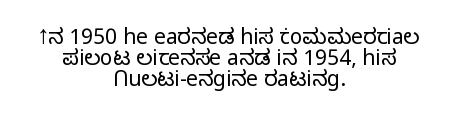
The image shows 21 px text type, upright; set centered, tight line spacing (1.0x), normal letter spacing, not underlined.
